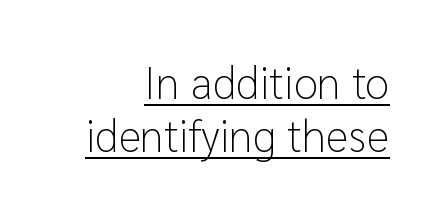
Q: Is the text bold? A: No.
Q: Is the text italic (slanted)? A: No, it is upright.
Q: Is the typeface a serif or a sans-serif typeface? A: Sans-serif.
Q: Is the text underlined? A: Yes.
Q: How is the paragraph aligned? A: Right-aligned.
Q: Is the spacing between letters normal or unusually wide? A: Normal.
Q: Width (condensed, normal, or wide)? A: Normal.
Q: Stroke contrast? A: Low.
Q: x-height? A: Medium.
Q: Monospaced? A: No.
